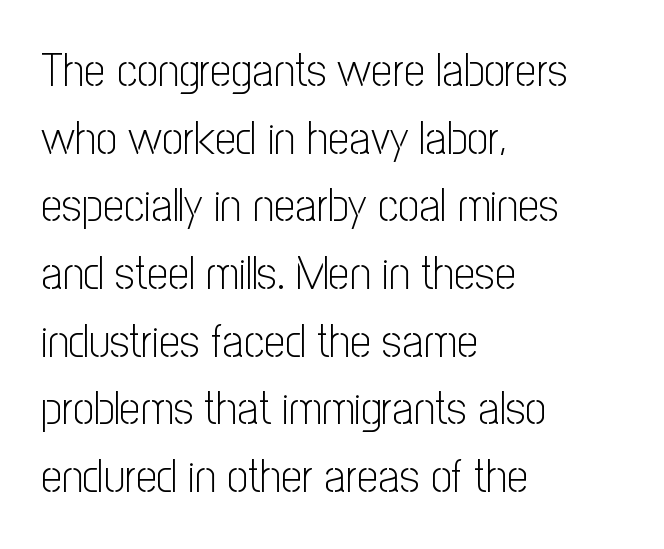
The image shows 47 px light, condensed sans-serif type, upright; set left-aligned, normal line spacing (1.44x), normal letter spacing, not underlined; low stroke contrast and a medium x-height.
